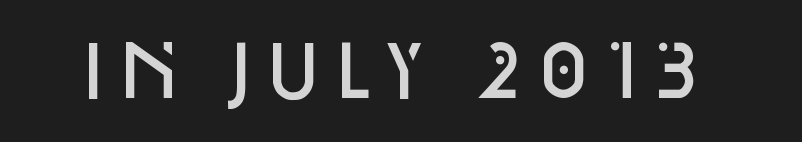
The image shows 69 px semibold sans-serif type, upright; set normal letter spacing, not underlined; low stroke contrast and a large x-height.
